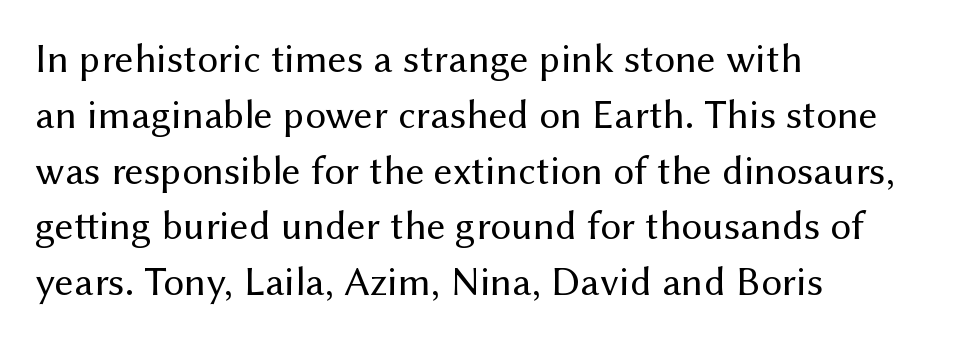
Here the glyphs are tracked normally, forming tight word shapes. Quick note: underline off. Compared with a typical body face, this is equally light or lighter still. The text block is weighted toward the left margin, trailing off unevenly rightward. The face used here is proportionally spaced, like ordinary book or web type. This rendering employs a face without finishing strokes, i.e., a sans-serif.
